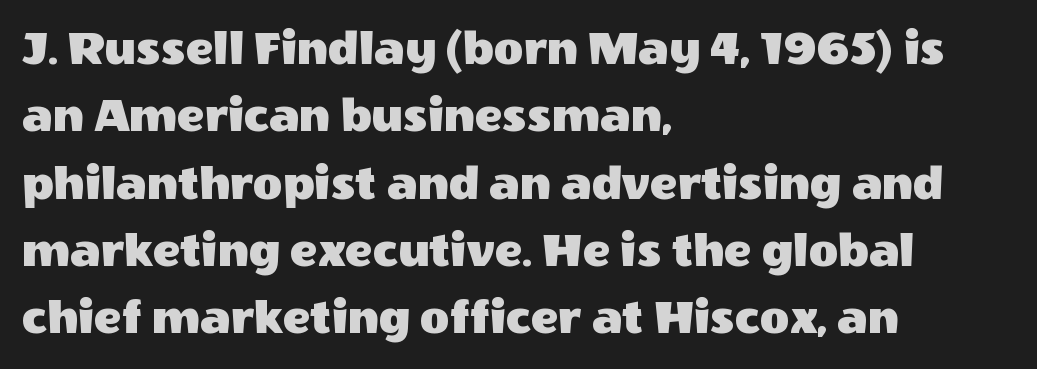
{"serif": "no", "italic": "no", "width": "normal", "x_height": "large", "monospaced": "no", "underline": "no", "align": "left", "line_spacing": "normal", "line_spacing_ratio": 1.32, "letter_spacing": "normal", "letter_spacing_em": 0.0, "glyph_px": 51}
